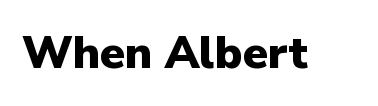
Q: Is the text bold? A: Yes.
Q: Is the text italic (slanted)? A: No, it is upright.
Q: Is the typeface a serif or a sans-serif typeface? A: Sans-serif.
Q: Is the text underlined? A: No.
Q: Is the spacing between letters normal or unusually wide? A: Normal.
Q: Width (condensed, normal, or wide)? A: Normal.
Q: Stroke contrast? A: Low.
Q: x-height? A: Medium.
Q: Monospaced? A: No.
